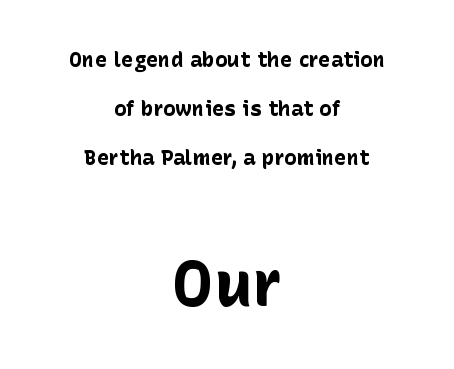
Q: Is the text bold? A: Yes.
Q: Is the text italic (slanted)? A: No, it is upright.
Q: Is the typeface a serif or a sans-serif typeface? A: Sans-serif.
Q: Is the text underlined? A: No.
Q: How is the paragraph aligned? A: Centered.
Q: Is the spacing between letters normal or unusually wide? A: Normal.
Q: Is the spacing between lines tight, normal or loose? A: Loose.
Q: Which block of text is set in a larger size, the first (top) or the second (bottom)? A: The second (bottom) one.
Q: Width (condensed, normal, or wide)? A: Normal.
Q: Stroke contrast? A: Low.
Q: x-height? A: Medium.
Q: Monospaced? A: No.
